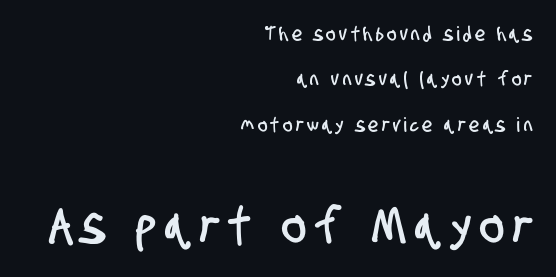
A student would call this right alignment; a typographer would say flush right, rag left. Descender tails drop into unmarked territory. Baseline-to-baseline distance is far greater than the letter height. This layout puts the modest block above and the oversized block below. The letters carry no serifs — their stems end cleanly without finishing strokes.
